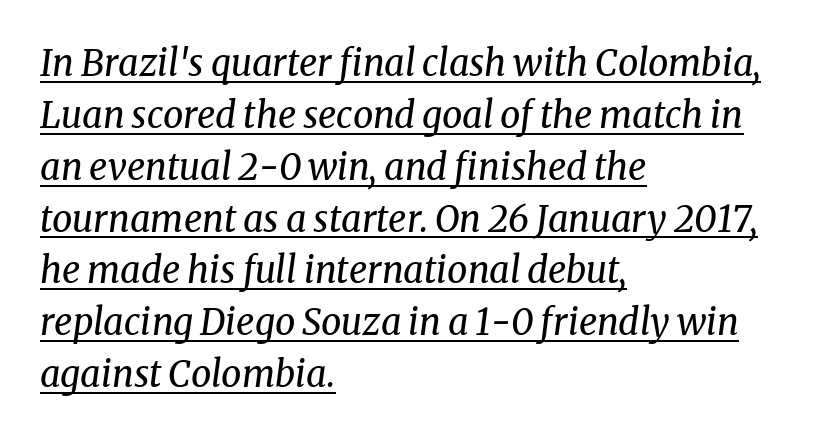
Q: Is the text bold? A: No.
Q: Is the text italic (slanted)? A: Yes, it leans right by about 8 degrees.
Q: Is the typeface a serif or a sans-serif typeface? A: Serif.
Q: Is the text underlined? A: Yes.
Q: How is the paragraph aligned? A: Left-aligned.
Q: Is the spacing between letters normal or unusually wide? A: Normal.
Q: Is the spacing between lines tight, normal or loose? A: Normal.
Q: Width (condensed, normal, or wide)? A: Normal.
Q: Stroke contrast? A: Medium.
Q: x-height? A: Medium.
Q: Monospaced? A: No.
